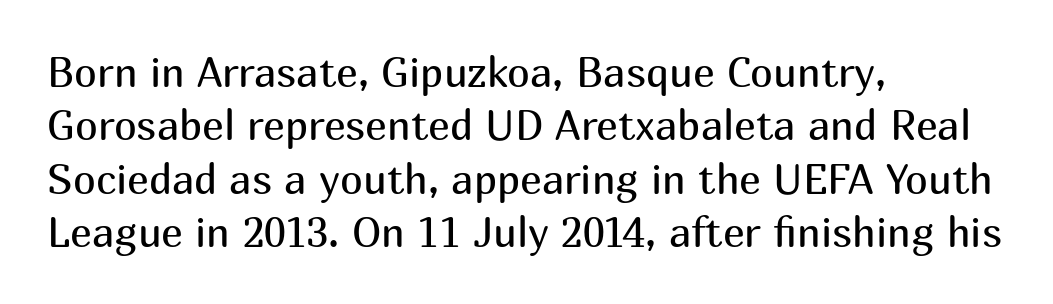
{"serif": "no", "italic": "no", "bold": "no", "weight": "regular", "width": "normal", "stroke_contrast": "medium", "x_height": "medium", "monospaced": "no", "underline": "no", "align": "left", "line_spacing": "normal", "line_spacing_ratio": 1.3, "letter_spacing": "normal", "letter_spacing_em": 0.0, "glyph_px": 41}
